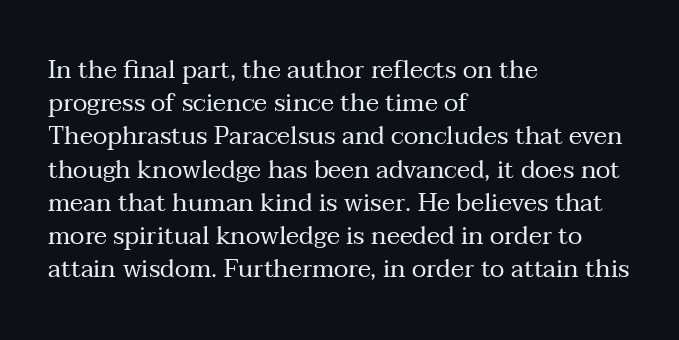
Q: Is the text bold? A: No.
Q: Is the text italic (slanted)? A: No, it is upright.
Q: Is the text underlined? A: No.
Q: How is the paragraph aligned? A: Left-aligned.
Q: Is the spacing between letters normal or unusually wide? A: Normal.
Q: Is the spacing between lines tight, normal or loose? A: Normal.
